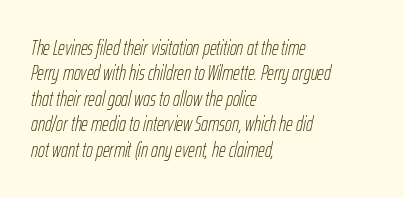
Q: Is the text bold? A: No.
Q: Is the text italic (slanted)? A: Yes, it leans right by about 12 degrees.
Q: Is the text underlined? A: No.
Q: How is the paragraph aligned? A: Left-aligned.
Q: Is the spacing between letters normal or unusually wide? A: Normal.
